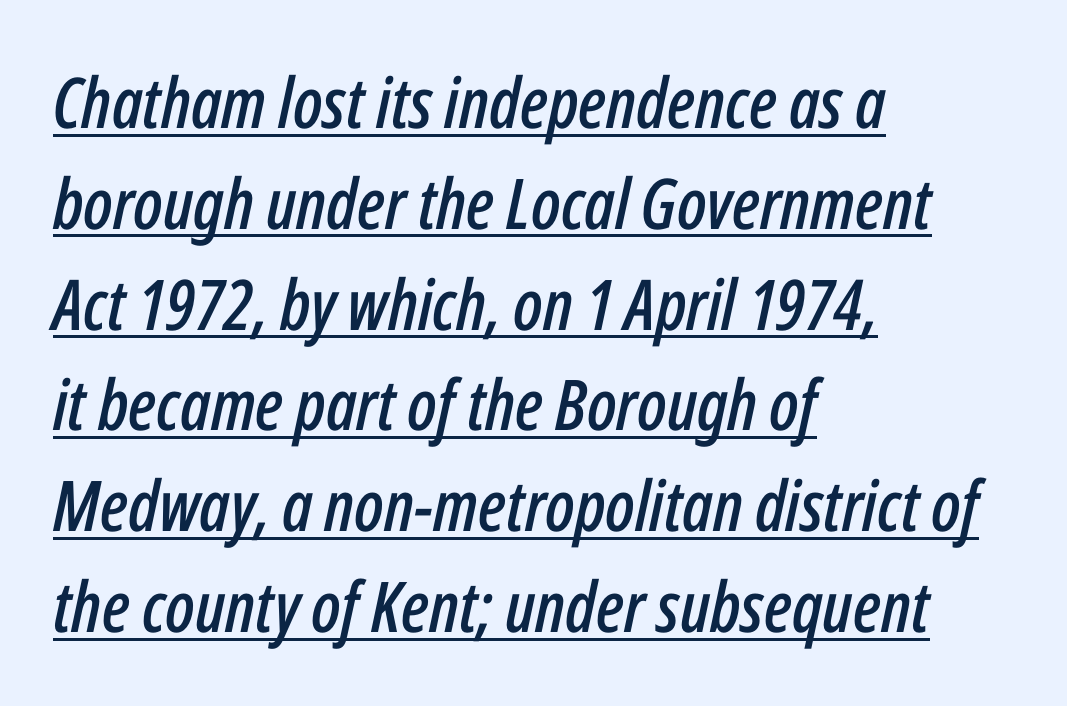
The text carries the slant typical of an italic or oblique font. Does the leading feel generous? No, just average. The lines in this sample share a left origin and differ only in where they stop. Has an underline been added? It has.
